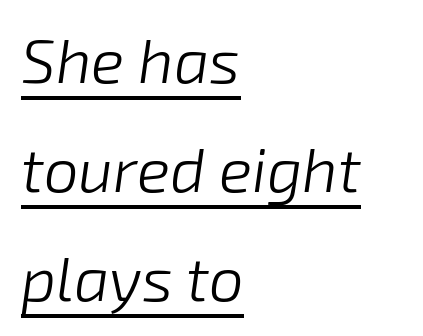
This sample carries an underscore along the baseline area. The text block is weighted toward the left margin, trailing off unevenly rightward. This sample uses an oblique cut, with every glyph tilted off the vertical. Caption: face not bold, strokes unweighted.
